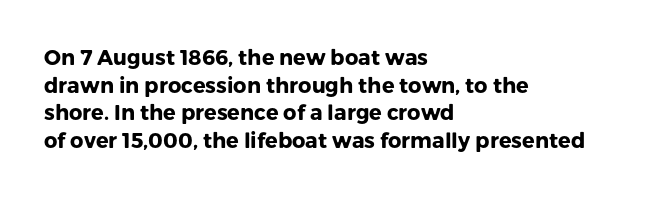
{"italic": "no", "bold": "yes", "underline": "no", "align": "left", "line_spacing": "normal", "line_spacing_ratio": 1.31, "letter_spacing": "normal", "letter_spacing_em": 0.0, "glyph_px": 21}
